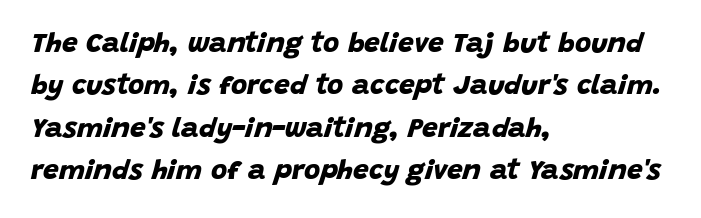
The image shows 28 px bold sans-serif type; set left-aligned, normal line spacing (1.51x), normal letter spacing, not underlined; low stroke contrast and a large x-height.
